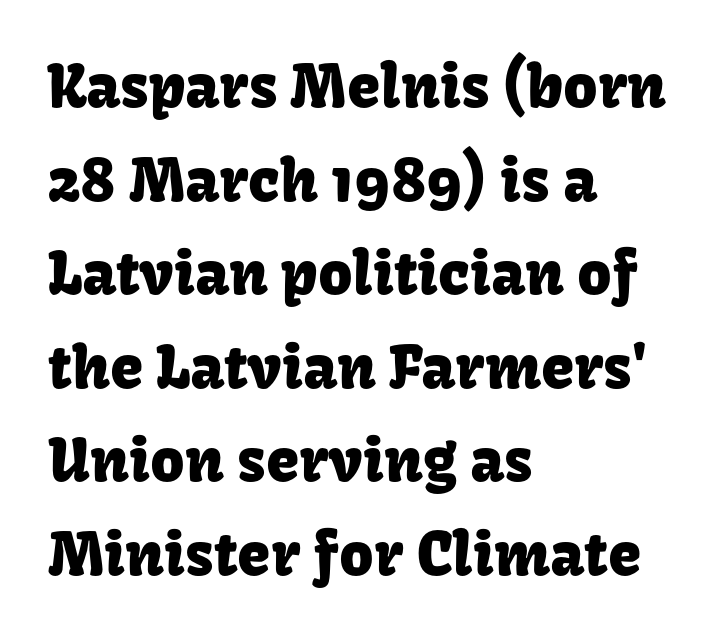
{"serif": "no", "italic": "no", "width": "normal", "stroke_contrast": "low", "x_height": "medium", "monospaced": "no", "underline": "no", "align": "left", "line_spacing": "normal", "line_spacing_ratio": 1.56, "letter_spacing": "normal", "letter_spacing_em": 0.0, "glyph_px": 60}
